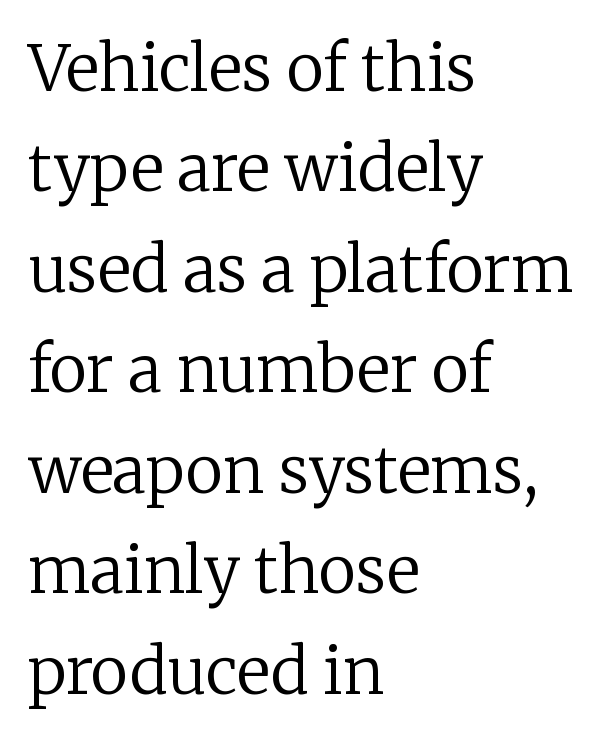
The image shows 64 px regular-weight serif type, upright; set left-aligned, normal line spacing (1.57x), normal letter spacing, not underlined; low stroke contrast and a medium x-height.
